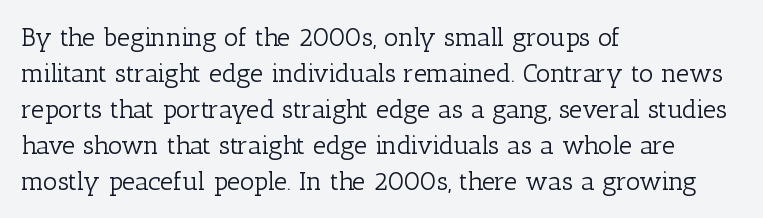
Q: Is the text bold? A: No.
Q: Is the text italic (slanted)? A: No, it is upright.
Q: Is the text underlined? A: No.
Q: How is the paragraph aligned? A: Left-aligned.
Q: Is the spacing between letters normal or unusually wide? A: Normal.
Q: Is the spacing between lines tight, normal or loose? A: Normal.
